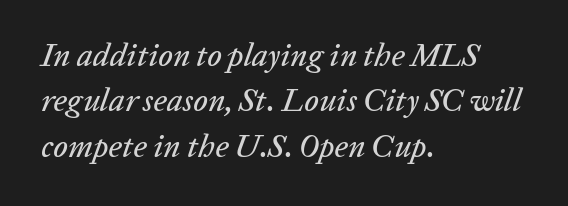
The image shows 32 px text type, italic (leaning right); set left-aligned, normal line spacing (1.42x), normal letter spacing, not underlined; low stroke contrast and a medium x-height.
